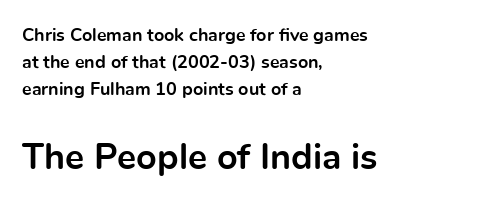
Q: Is the text bold? A: Yes.
Q: Is the text italic (slanted)? A: No, it is upright.
Q: Is the typeface a serif or a sans-serif typeface? A: Sans-serif.
Q: Is the text underlined? A: No.
Q: How is the paragraph aligned? A: Left-aligned.
Q: Is the spacing between letters normal or unusually wide? A: Normal.
Q: Is the spacing between lines tight, normal or loose? A: Normal.
Q: Which block of text is set in a larger size, the first (top) or the second (bottom)? A: The second (bottom) one.
Q: Width (condensed, normal, or wide)? A: Normal.
Q: x-height? A: Medium.
Q: Monospaced? A: No.
